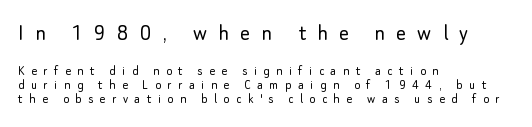
Q: Is the text bold? A: No.
Q: Is the text italic (slanted)? A: No, it is upright.
Q: Is the text underlined? A: No.
Q: How is the paragraph aligned? A: Left-aligned.
Q: Is the spacing between letters normal or unusually wide? A: Unusually wide.
Q: Is the spacing between lines tight, normal or loose? A: Tight.
Q: Which block of text is set in a larger size, the first (top) or the second (bottom)? A: The first (top) one.
